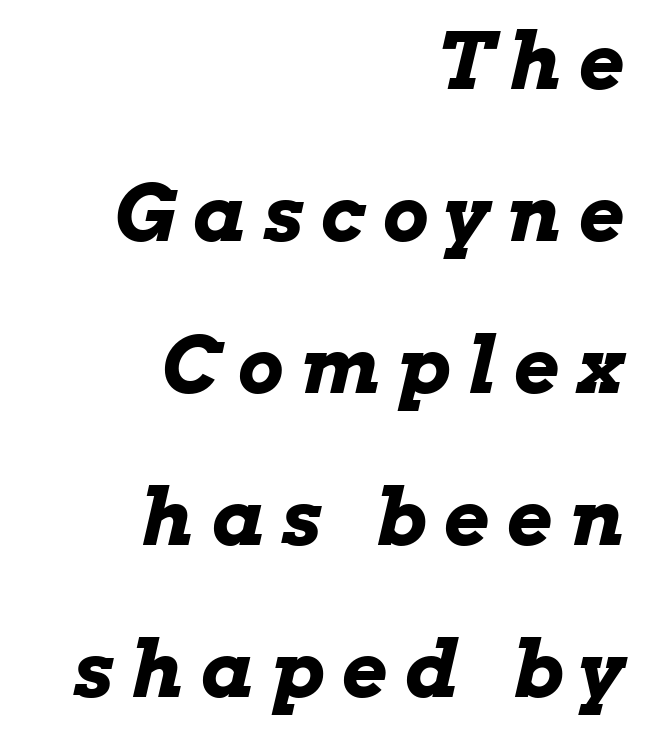
This rendering features lettering with no underline. This rendering widens character spacing well past its baseline value. Set as a true bold cut, around the 700 mark. Note the varied advance widths — an 'i' is clearly narrower than an 'm'.
